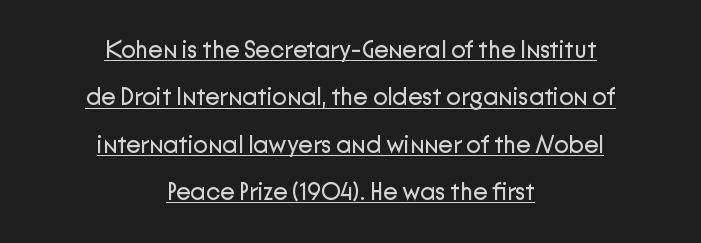
The image shows 24 px text type, upright; set centered, loose line spacing (1.97x), normal letter spacing, underlined.
